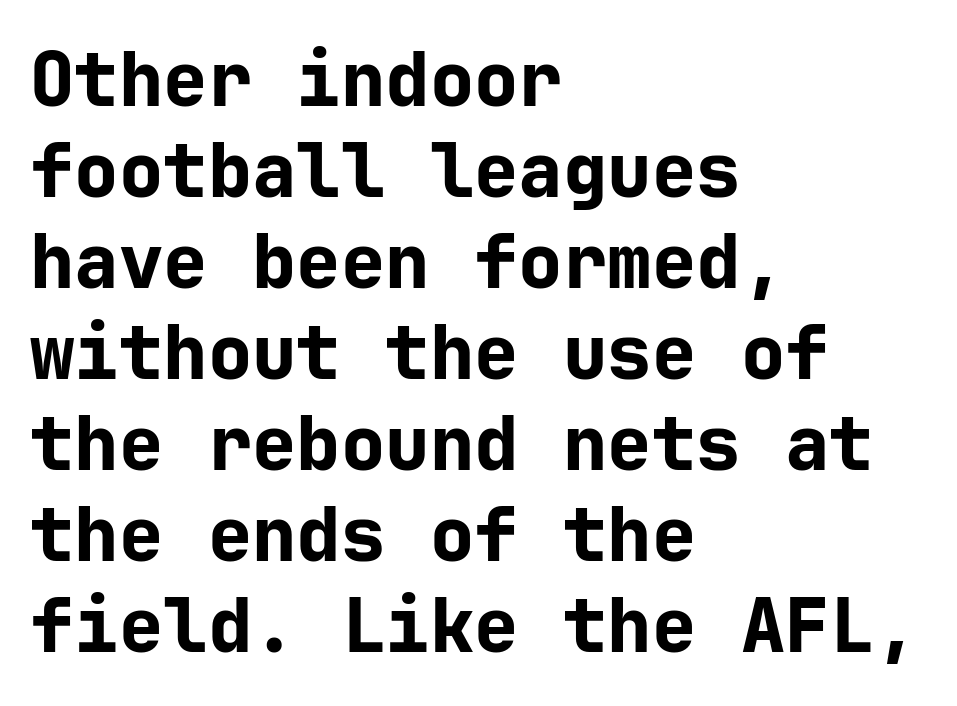
The passage is arranged the way most books set body copy — flush left. Look at the stroke-to-counter ratio: heavy, a bold. Check under the words: just untouched page. Italic? Not at all — the glyphs are vertical.
